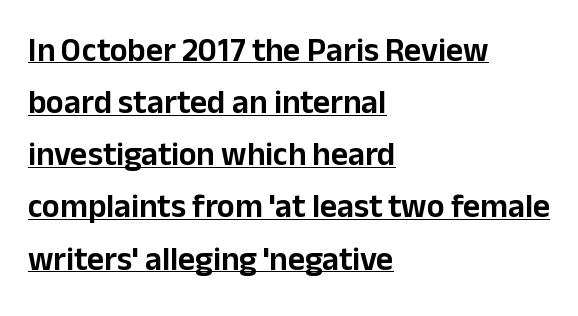
The image shows 33 px sans-serif type, upright; set left-aligned, normal line spacing (1.58x), normal letter spacing, underlined; low stroke contrast and a medium x-height.
